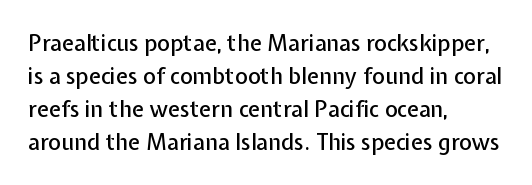
A clean baseline with only descenders dipping below it. Standard letterfit; no display-style spreading of the glyphs. Notice how descenders clear the ascenders below comfortably — that's standard leading. It's the straight-up-and-down kind of type. Does the copy run flush right? No — it runs flush left.
